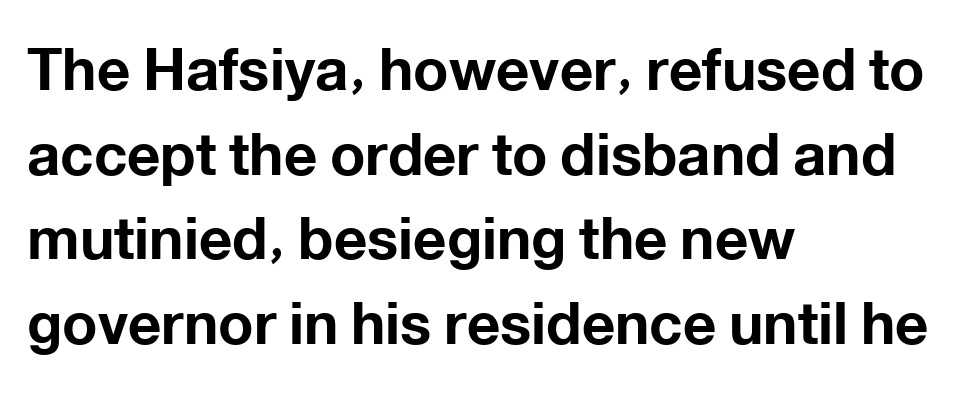
Unmarked baselines from the first word to the last. The line texture is even and compact thanks to regular tracking. In terms of leading, this rendering sits right in the middle. Varying glyph widths throughout — classic text-font behaviour. This is roman type, the default non-slanted kind.
